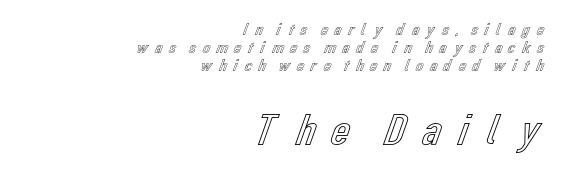
{"width": "normal", "x_height": "medium", "monospaced": "no", "underline": "no", "align": "right", "line_spacing": "tight", "line_spacing_ratio": 1.06, "letter_spacing": "wide", "letter_spacing_em": 0.25, "larger_block": "second", "size_ratio": 2.53, "glyph_px": 43}
